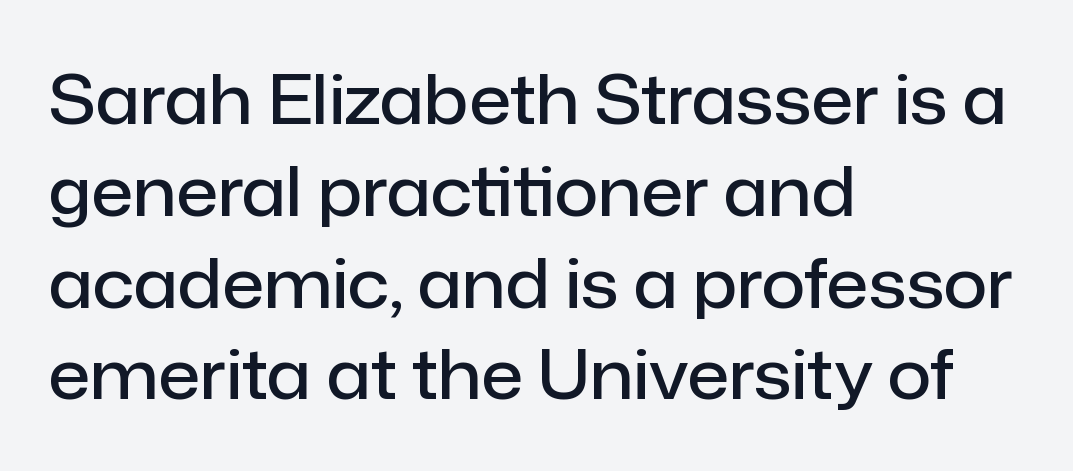
{"serif": "no", "italic": "no", "bold": "semi", "weight": "semibold", "width": "normal", "stroke_contrast": "low", "x_height": "medium", "monospaced": "no", "underline": "no", "align": "left", "line_spacing": "normal", "line_spacing_ratio": 1.35, "letter_spacing": "normal", "letter_spacing_em": 0.0, "glyph_px": 68}
